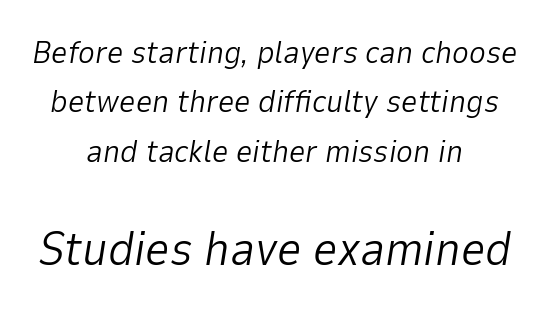
Q: Is the text bold? A: No.
Q: Is the text italic (slanted)? A: Yes, it leans right by about 9 degrees.
Q: Is the text underlined? A: No.
Q: How is the paragraph aligned? A: Centered.
Q: Is the spacing between letters normal or unusually wide? A: Normal.
Q: Is the spacing between lines tight, normal or loose? A: Normal.
Q: Which block of text is set in a larger size, the first (top) or the second (bottom)? A: The second (bottom) one.
Q: Width (condensed, normal, or wide)? A: Normal.
Q: Stroke contrast? A: Low.
Q: x-height? A: Medium.
Q: Monospaced? A: No.
